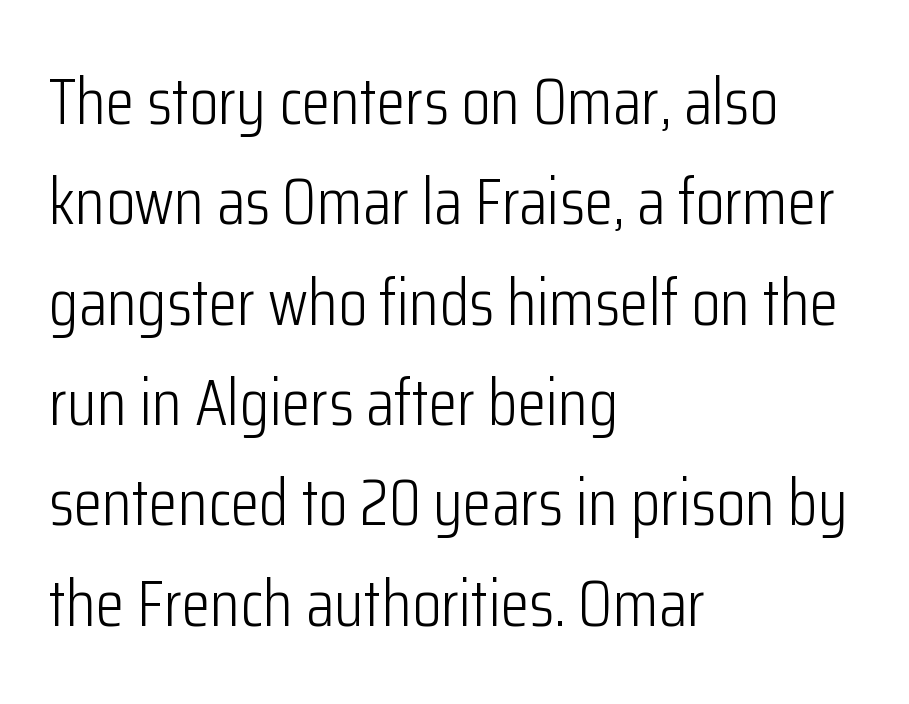
Q: Is the text bold? A: No.
Q: Is the text italic (slanted)? A: No, it is upright.
Q: Is the typeface a serif or a sans-serif typeface? A: Sans-serif.
Q: Is the text underlined? A: No.
Q: How is the paragraph aligned? A: Left-aligned.
Q: Is the spacing between letters normal or unusually wide? A: Normal.
Q: Is the spacing between lines tight, normal or loose? A: Normal.
Q: Width (condensed, normal, or wide)? A: Condensed.
Q: Stroke contrast? A: Low.
Q: x-height? A: Medium.
Q: Monospaced? A: No.
